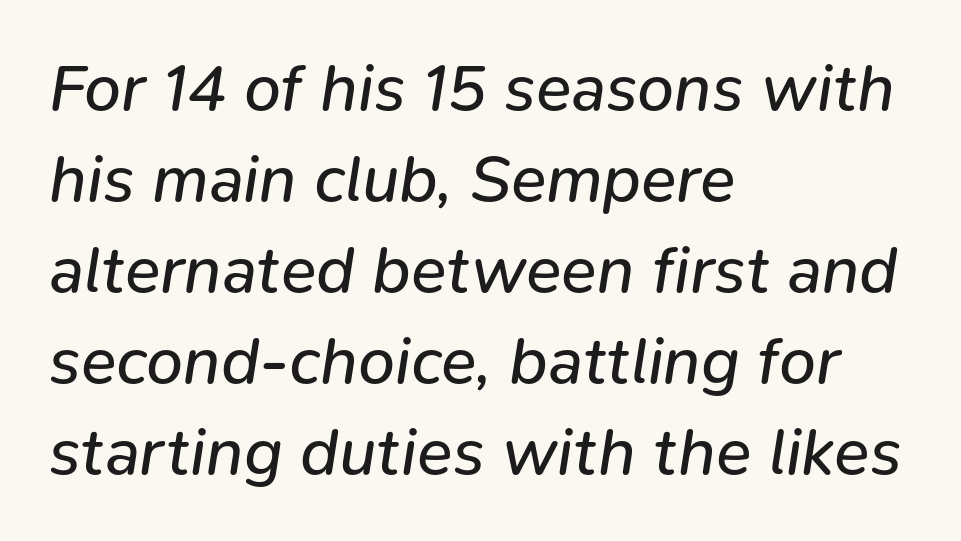
The image shows 66 px regular-weight type, italic (leaning right); set left-aligned, normal line spacing (1.38x), normal letter spacing, not underlined; low stroke contrast and a medium x-height.
